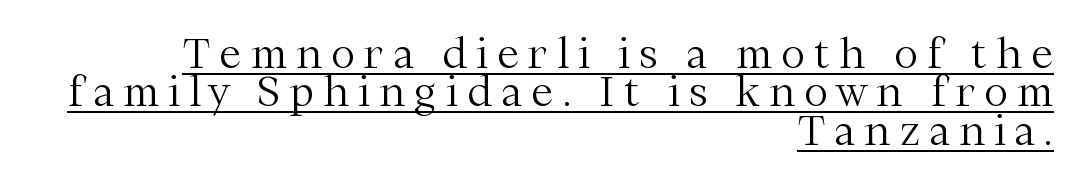
Q: Is the text bold? A: No.
Q: Is the text italic (slanted)? A: No, it is upright.
Q: Is the typeface a serif or a sans-serif typeface? A: Serif.
Q: Is the text underlined? A: Yes.
Q: How is the paragraph aligned? A: Right-aligned.
Q: Is the spacing between letters normal or unusually wide? A: Unusually wide.
Q: Is the spacing between lines tight, normal or loose? A: Tight.
Q: Width (condensed, normal, or wide)? A: Normal.
Q: Stroke contrast? A: Medium.
Q: x-height? A: Medium.
Q: Monospaced? A: No.
